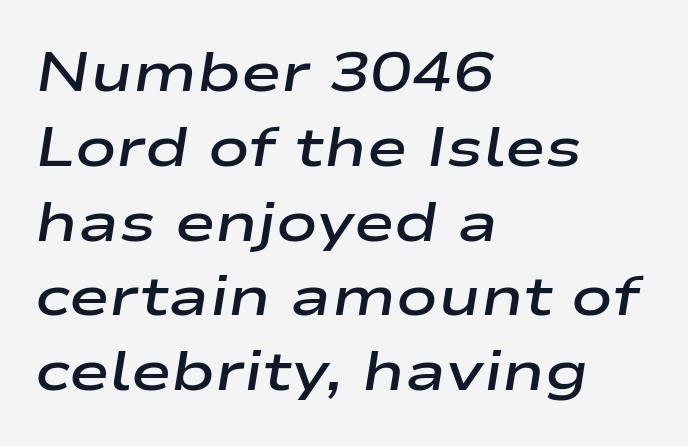
{"italic": "yes", "lean": "right", "slant_degrees": 9, "bold": "semi", "weight": "semibold", "width": "wide", "stroke_contrast": "low", "x_height": "medium", "monospaced": "no", "underline": "no", "align": "left", "line_spacing": "normal", "line_spacing_ratio": 1.36, "letter_spacing": "normal", "letter_spacing_em": 0.0, "glyph_px": 55}
